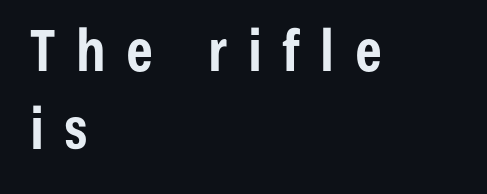
{"serif": "no", "italic": "no", "bold": "yes", "weight": "bold", "width": "condensed", "stroke_contrast": "low", "x_height": "medium", "monospaced": "no", "underline": "no", "align": "left", "line_spacing": "normal", "line_spacing_ratio": 1.37, "letter_spacing": "wide", "letter_spacing_em": 0.36, "glyph_px": 57}
